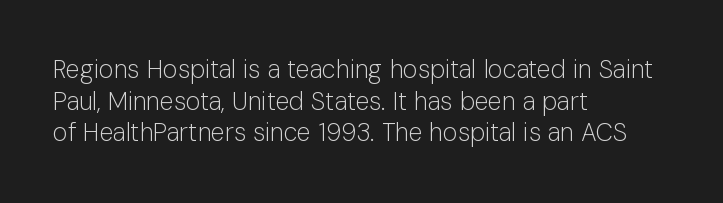
The image shows 25 px text type, upright; set left-aligned, normal line spacing (1.27x), normal letter spacing, not underlined.
